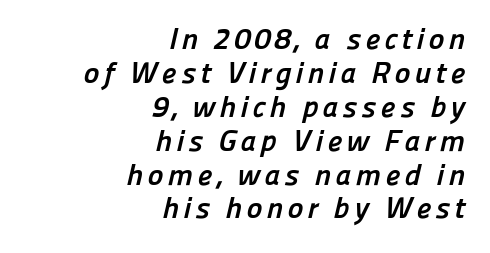
{"serif": "no", "bold": "yes", "weight": "semibold", "width": "normal", "stroke_contrast": "low", "x_height": "medium", "monospaced": "no", "underline": "no", "align": "right", "line_spacing": "tight", "line_spacing_ratio": 1.13, "glyph_px": 30}
